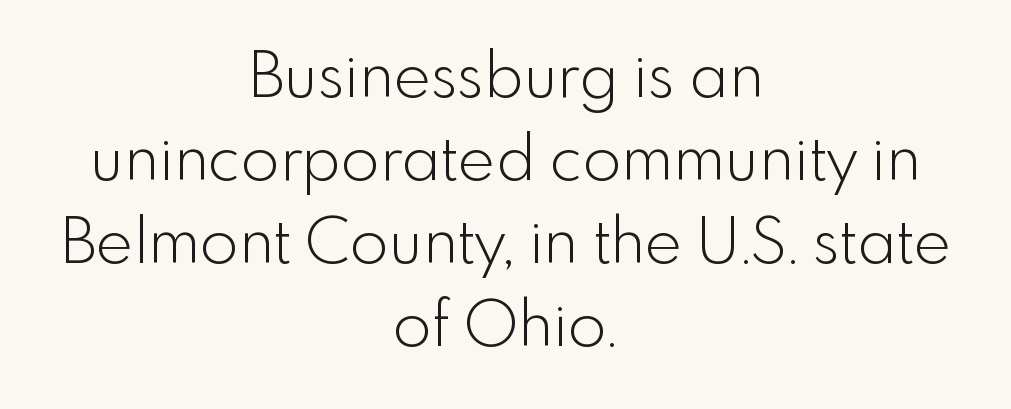
This rendering leaves character spacing at its baseline value. Decoration check: the copy has no underline. No italicization has been applied; the sample stays upright. The leading is moderate, giving the passage an even texture. Examine the stroke ends and you'll find no serifs.
